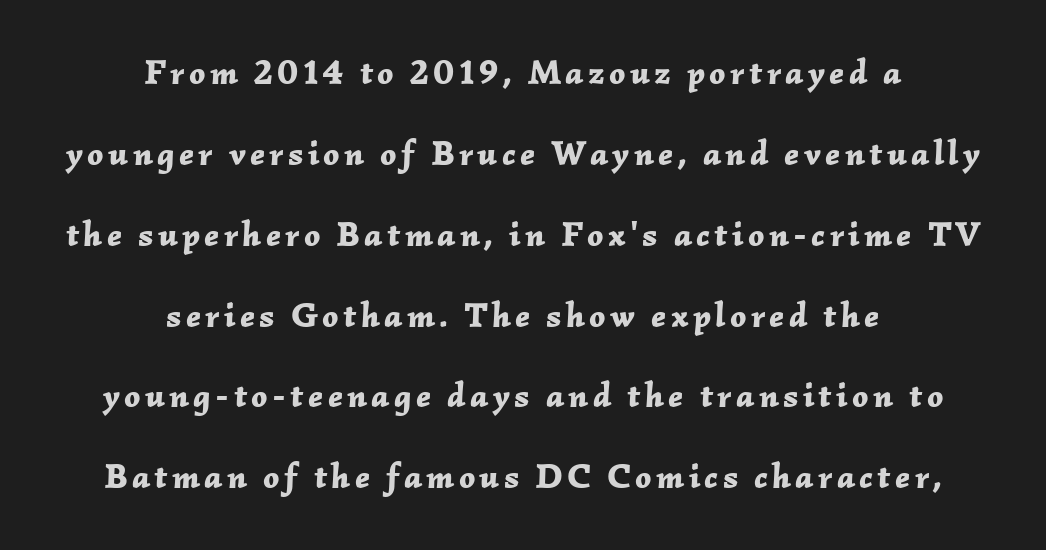
Q: Is the text bold? A: Yes.
Q: Is the text italic (slanted)? A: Yes, it leans right by about 2 degrees.
Q: Is the text underlined? A: No.
Q: How is the paragraph aligned? A: Centered.
Q: Is the spacing between lines tight, normal or loose? A: Loose.
Q: Width (condensed, normal, or wide)? A: Normal.
Q: Stroke contrast? A: Low.
Q: x-height? A: Medium.
Q: Monospaced? A: No.
